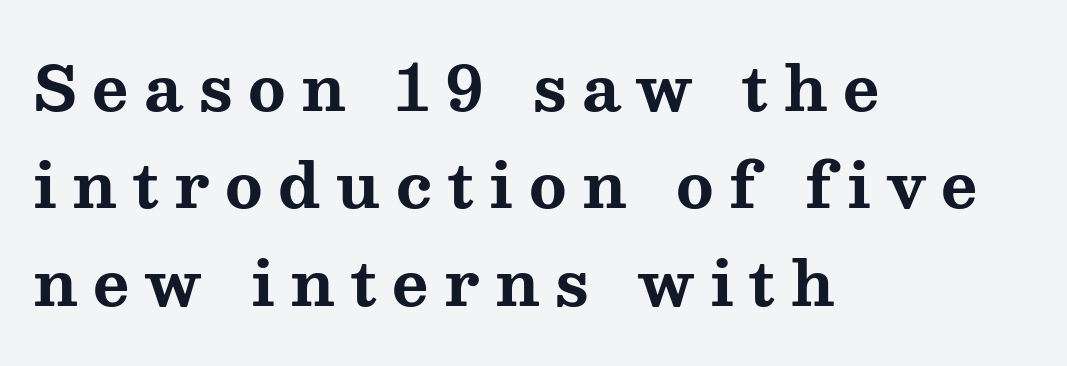
Q: Is the text bold? A: Yes.
Q: Is the text italic (slanted)? A: No, it is upright.
Q: Is the typeface a serif or a sans-serif typeface? A: Serif.
Q: Is the text underlined? A: No.
Q: How is the paragraph aligned? A: Left-aligned.
Q: Is the spacing between letters normal or unusually wide? A: Unusually wide.
Q: Is the spacing between lines tight, normal or loose? A: Normal.
Q: Width (condensed, normal, or wide)? A: Wide.
Q: Stroke contrast? A: Medium.
Q: x-height? A: Medium.
Q: Monospaced? A: No.
